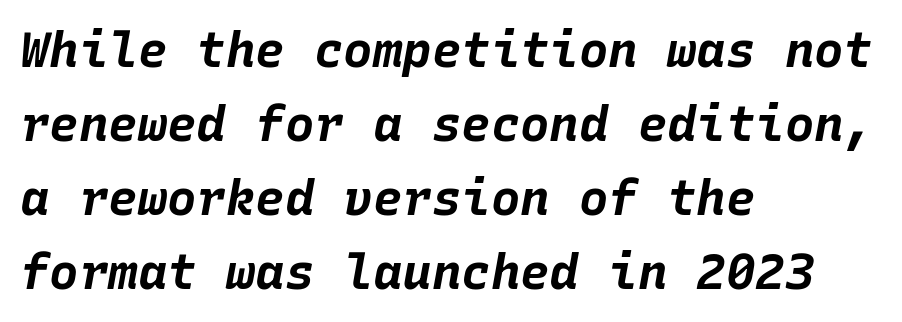
The image shows 49 px bold type, italic (leaning right), monospaced; set left-aligned, normal line spacing (1.51x), normal letter spacing, not underlined; low stroke contrast and a large x-height.
